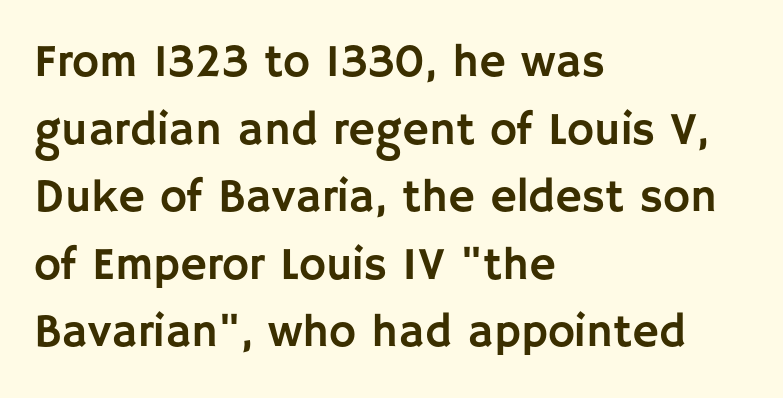
The image shows 46 px sans-serif type, upright; set left-aligned, normal line spacing (1.47x), normal letter spacing, not underlined; low stroke contrast and a large x-height.
